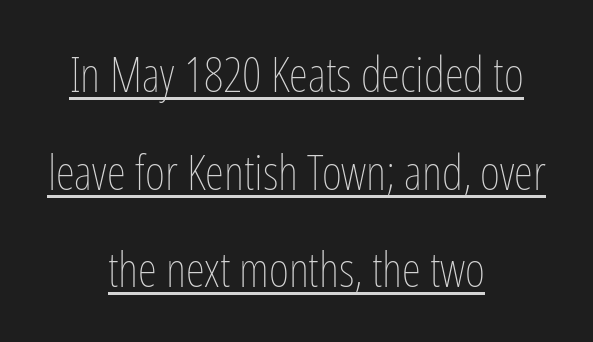
{"italic": "no", "bold": "no", "weight": "thin", "width": "condensed", "stroke_contrast": "low", "x_height": "medium", "monospaced": "no", "underline": "yes", "align": "center", "line_spacing": "loose", "line_spacing_ratio": 1.99, "letter_spacing": "normal", "letter_spacing_em": 0.0, "glyph_px": 49}
